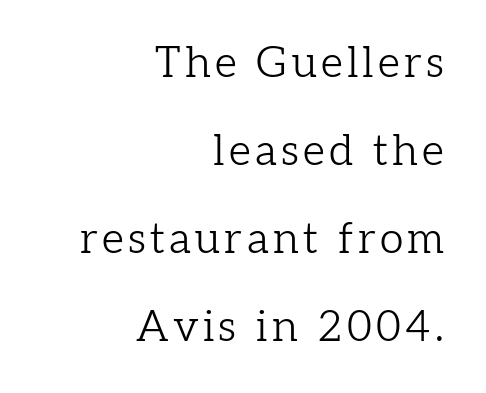
{"serif": "yes", "italic": "no", "bold": "no", "weight": "light", "width": "normal", "stroke_contrast": "low", "x_height": "medium", "monospaced": "no", "underline": "no", "align": "right", "line_spacing": "loose", "line_spacing_ratio": 2.05, "glyph_px": 43}
